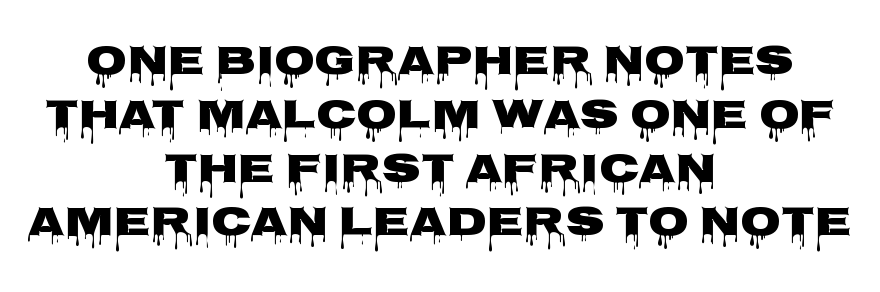
The image shows 42 px wide sans-serif type, upright; set centered, normal line spacing (1.28x), normal letter spacing, not underlined; low stroke contrast and a large x-height.
